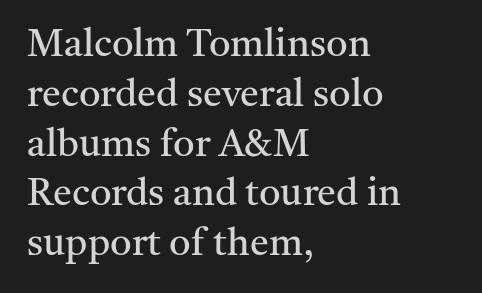
The image shows 38 px regular-weight serif type, upright; set left-aligned, normal line spacing (1.31x), normal letter spacing, not underlined; medium stroke contrast and a medium x-height.
